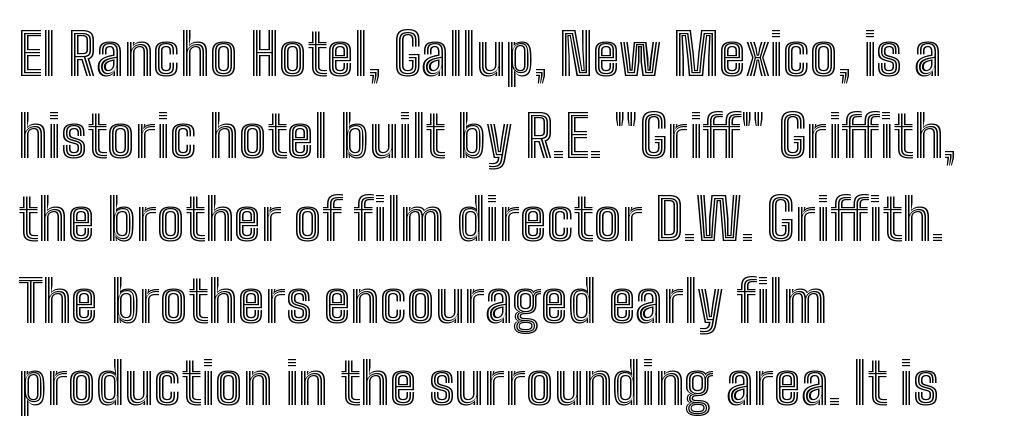
Does the lettering tilt? It doesn't — this is upright. The letterforms sit shoulder to shoulder at normal distance. Line starts are locked; line ends wander. The letters advance in unequal steps, a hallmark of proportional type. A typesetter would call this leading conventional body-copy spacing. Only glyphs here, with clear space below each row.
